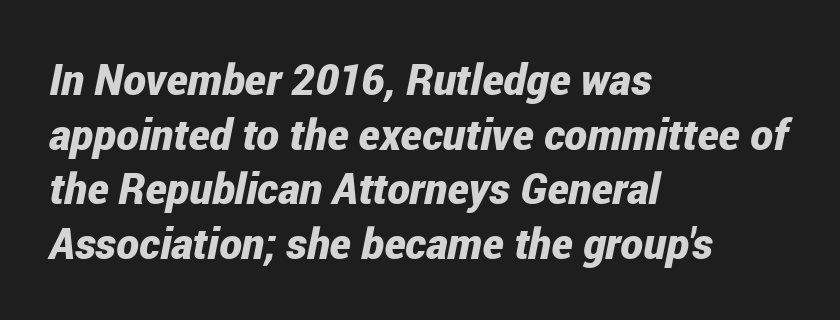
{"italic": "yes", "lean": "right", "slant_degrees": 12, "bold": "yes", "weight": "bold", "width": "condensed", "stroke_contrast": "low", "x_height": "medium", "monospaced": "no", "underline": "no", "align": "left", "line_spacing": "normal", "line_spacing_ratio": 1.27, "letter_spacing": "normal", "letter_spacing_em": 0.0, "glyph_px": 43}
